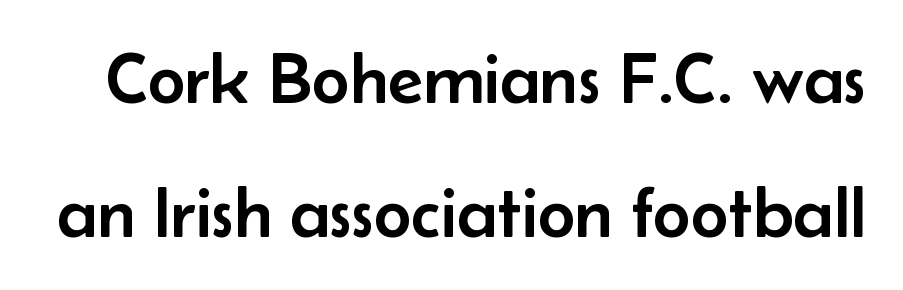
{"serif": "no", "italic": "no", "width": "normal", "stroke_contrast": "low", "x_height": "small", "monospaced": "no", "underline": "no", "line_spacing_ratio": 1.84, "letter_spacing": "normal", "letter_spacing_em": 0.0, "glyph_px": 73}
